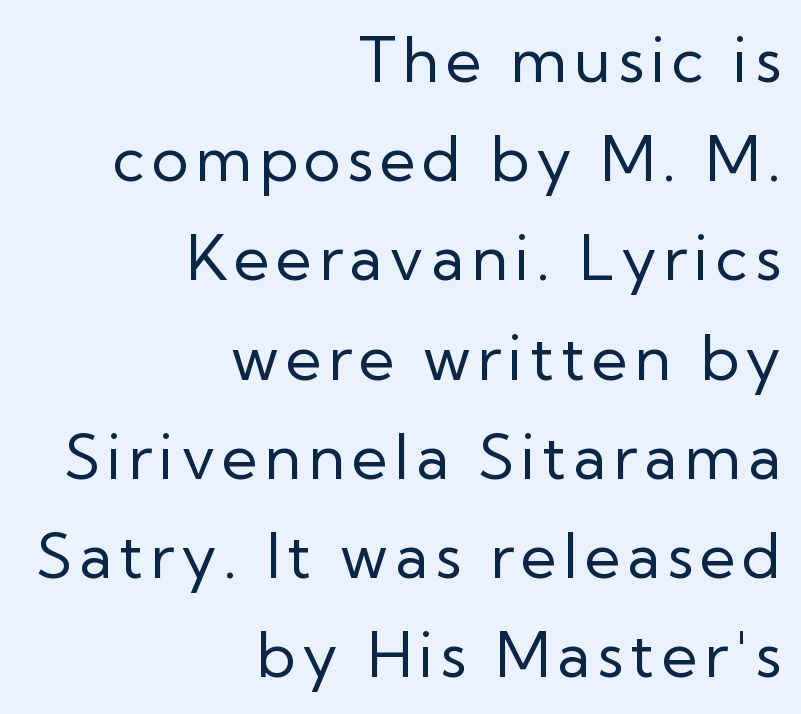
{"serif": "no", "italic": "no", "bold": "no", "weight": "regular", "width": "normal", "stroke_contrast": "low", "x_height": "medium", "monospaced": "no", "underline": "no", "align": "right", "line_spacing": "normal", "line_spacing_ratio": 1.6, "glyph_px": 62}
